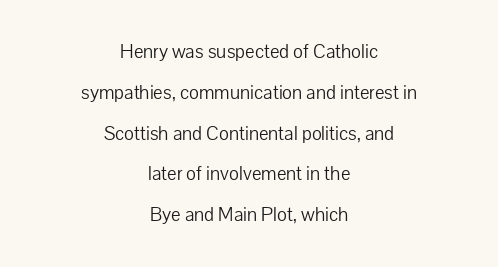
Q: Is the text bold? A: No.
Q: Is the text italic (slanted)? A: No, it is upright.
Q: Is the text underlined? A: No.
Q: How is the paragraph aligned? A: Centered.
Q: Is the spacing between letters normal or unusually wide? A: Normal.
Q: Is the spacing between lines tight, normal or loose? A: Loose.
